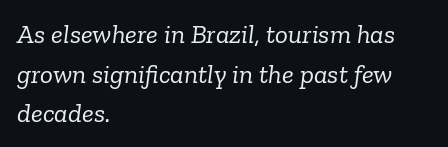
The image shows 27 px text type, italic (leaning right); set left-aligned, normal line spacing (1.47x), normal letter spacing, not underlined.
